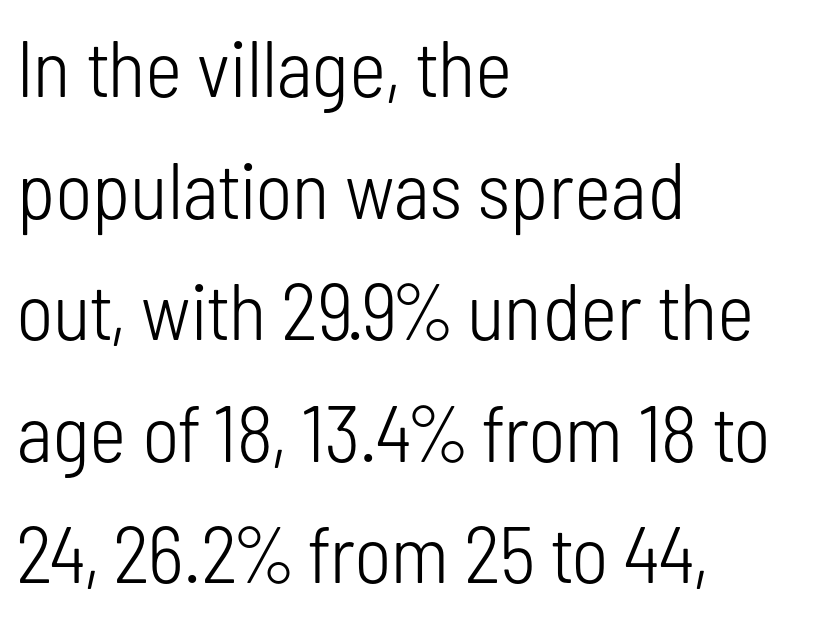
Q: Is the text bold? A: No.
Q: Is the text italic (slanted)? A: No, it is upright.
Q: Is the typeface a serif or a sans-serif typeface? A: Sans-serif.
Q: Is the text underlined? A: No.
Q: How is the paragraph aligned? A: Left-aligned.
Q: Is the spacing between letters normal or unusually wide? A: Normal.
Q: Is the spacing between lines tight, normal or loose? A: Normal.
Q: Width (condensed, normal, or wide)? A: Condensed.
Q: Stroke contrast? A: Low.
Q: x-height? A: Medium.
Q: Monospaced? A: No.
